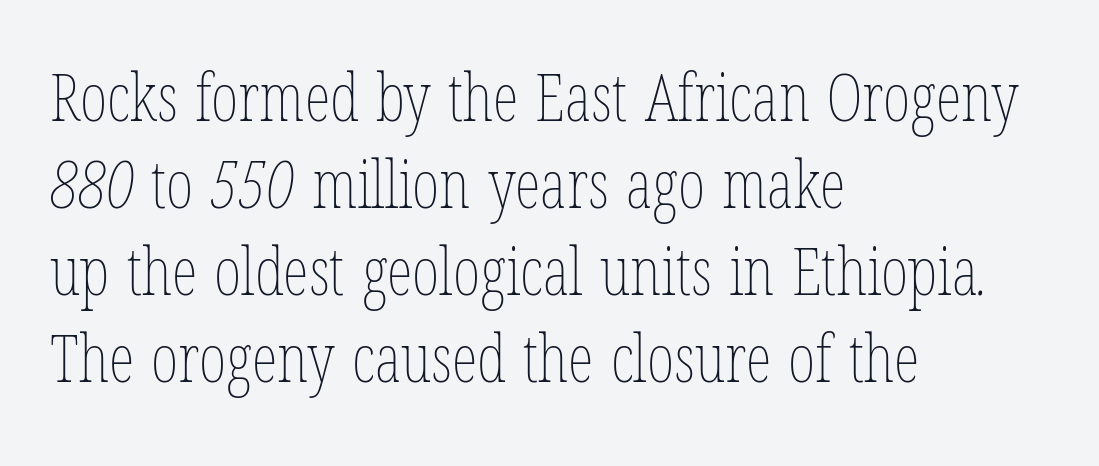
Q: Is the text bold? A: No.
Q: Is the text underlined? A: No.
Q: How is the paragraph aligned? A: Left-aligned.
Q: Is the spacing between letters normal or unusually wide? A: Normal.
Q: Is the spacing between lines tight, normal or loose? A: Normal.
Q: Width (condensed, normal, or wide)? A: Condensed.
Q: Stroke contrast? A: Low.
Q: x-height? A: Medium.
Q: Monospaced? A: No.
